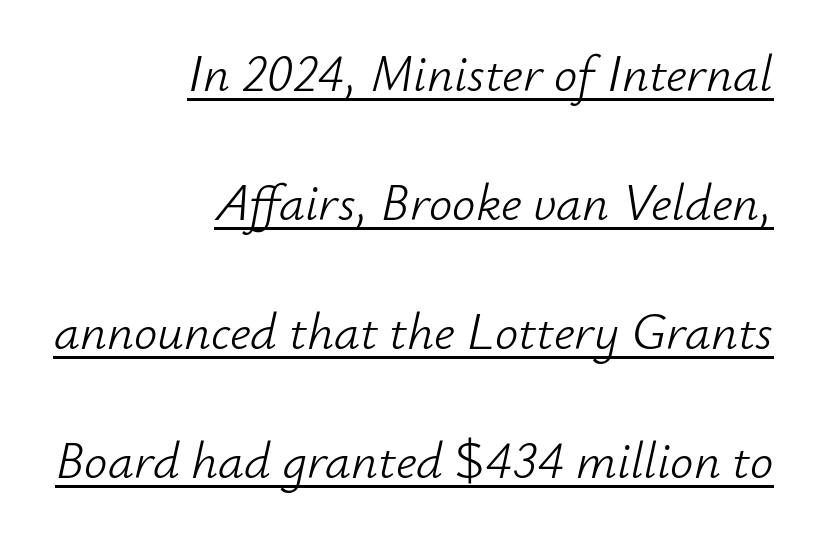
{"italic": "yes", "lean": "right", "slant_degrees": 12, "bold": "no", "weight": "light", "width": "normal", "stroke_contrast": "low", "x_height": "small", "monospaced": "no", "underline": "yes", "align": "right", "line_spacing": "loose", "line_spacing_ratio": 2.48, "letter_spacing": "normal", "letter_spacing_em": 0.0, "glyph_px": 52}
